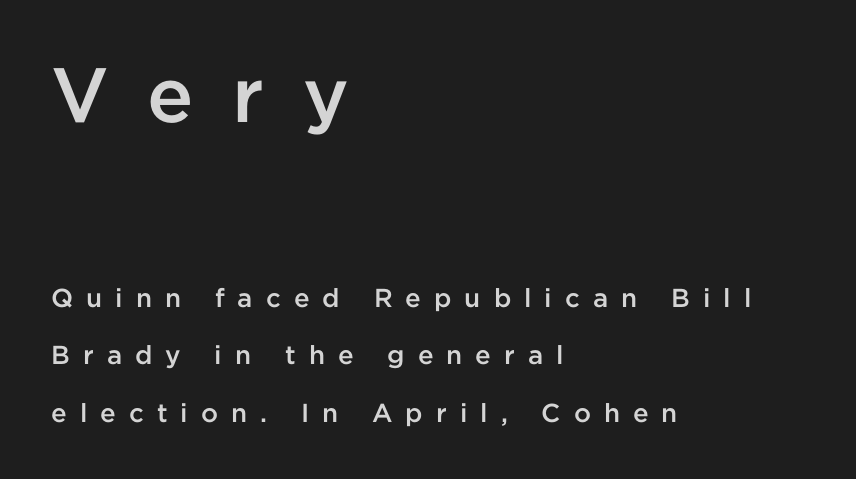
Q: Is the text bold? A: Semi-bold.
Q: Is the text italic (slanted)? A: No, it is upright.
Q: Is the typeface a serif or a sans-serif typeface? A: Sans-serif.
Q: Is the text underlined? A: No.
Q: How is the paragraph aligned? A: Left-aligned.
Q: Is the spacing between letters normal or unusually wide? A: Unusually wide.
Q: Is the spacing between lines tight, normal or loose? A: Loose.
Q: Which block of text is set in a larger size, the first (top) or the second (bottom)? A: The first (top) one.
Q: Width (condensed, normal, or wide)? A: Normal.
Q: Stroke contrast? A: Low.
Q: x-height? A: Medium.
Q: Monospaced? A: No.
